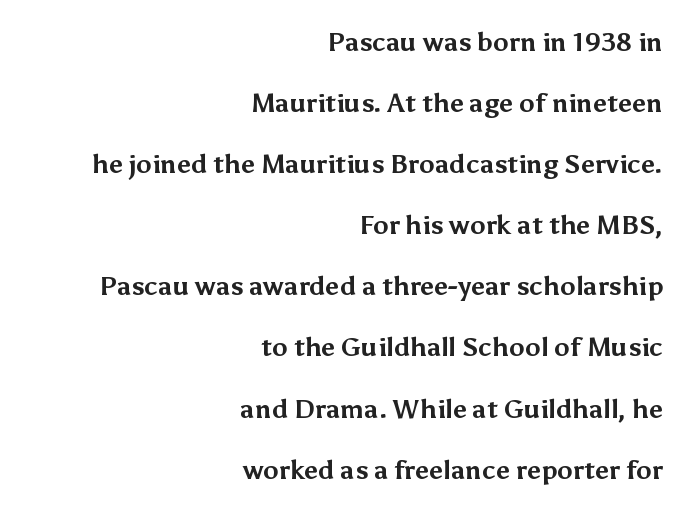
The image shows 26 px bold type, upright; set right-aligned, loose line spacing (2.35x), normal letter spacing, not underlined.
